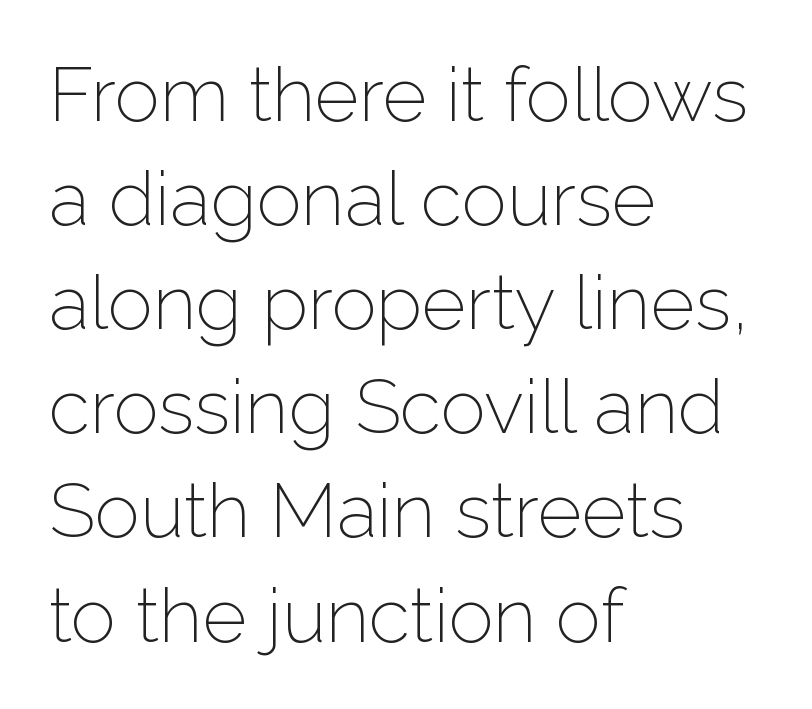
Q: Is the text bold? A: No.
Q: Is the text italic (slanted)? A: No, it is upright.
Q: Is the typeface a serif or a sans-serif typeface? A: Sans-serif.
Q: Is the text underlined? A: No.
Q: How is the paragraph aligned? A: Left-aligned.
Q: Is the spacing between letters normal or unusually wide? A: Normal.
Q: Is the spacing between lines tight, normal or loose? A: Normal.
Q: Width (condensed, normal, or wide)? A: Normal.
Q: Stroke contrast? A: Low.
Q: x-height? A: Medium.
Q: Monospaced? A: No.
